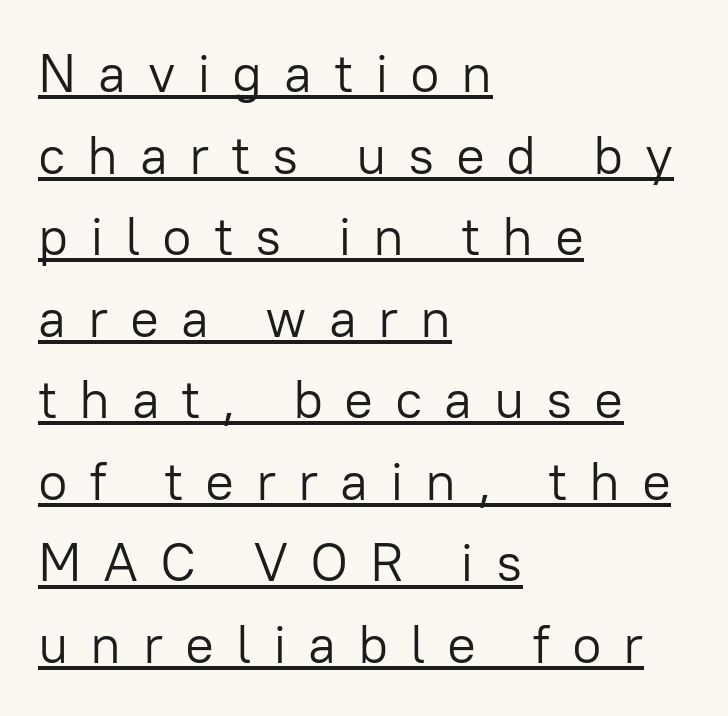
{"serif": "no", "italic": "no", "bold": "no", "weight": "light", "width": "normal", "stroke_contrast": "low", "x_height": "medium", "monospaced": "no", "underline": "yes", "align": "left", "line_spacing": "normal", "line_spacing_ratio": 1.51, "letter_spacing": "wide", "letter_spacing_em": 0.4, "glyph_px": 54}
